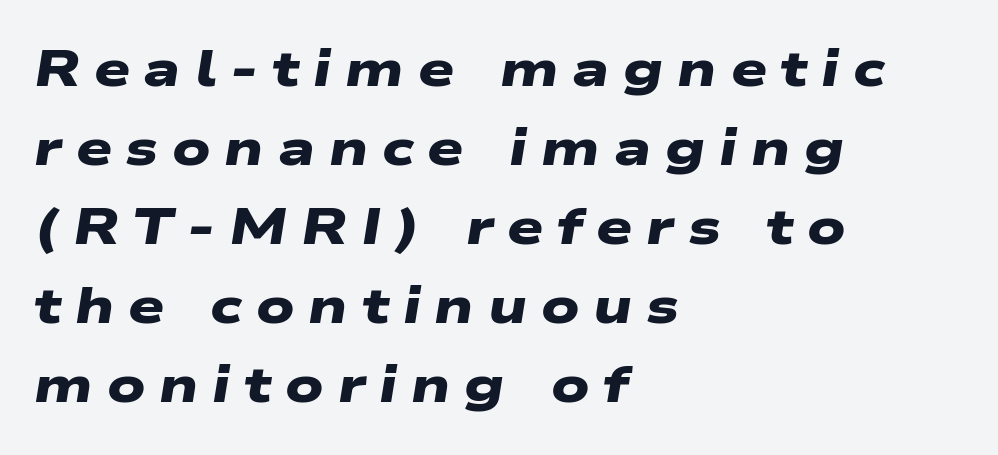
Q: Is the text bold? A: Yes.
Q: Is the typeface a serif or a sans-serif typeface? A: Sans-serif.
Q: Is the text underlined? A: No.
Q: How is the paragraph aligned? A: Left-aligned.
Q: Is the spacing between letters normal or unusually wide? A: Unusually wide.
Q: Is the spacing between lines tight, normal or loose? A: Normal.
Q: Width (condensed, normal, or wide)? A: Wide.
Q: Stroke contrast? A: Low.
Q: x-height? A: Medium.
Q: Monospaced? A: No.
